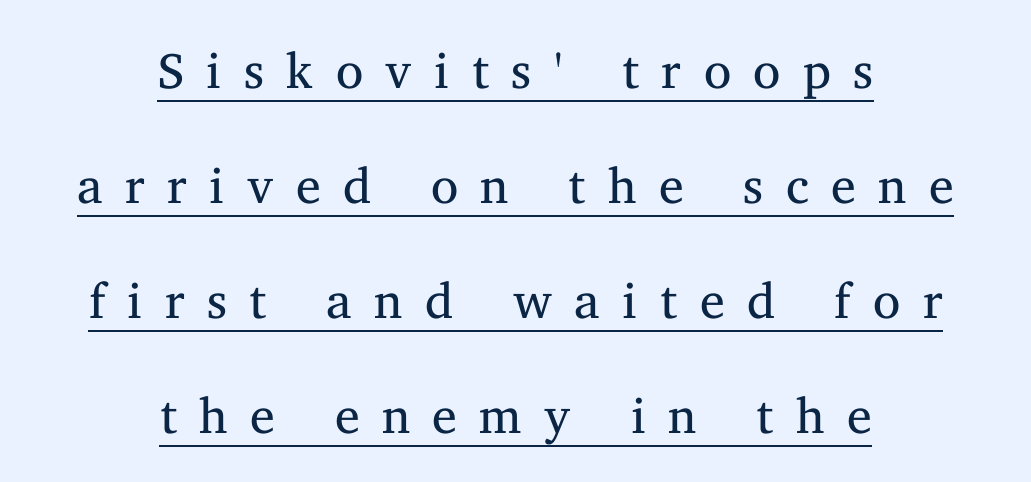
Q: Is the text bold? A: No.
Q: Is the text italic (slanted)? A: No, it is upright.
Q: Is the typeface a serif or a sans-serif typeface? A: Serif.
Q: Is the text underlined? A: Yes.
Q: How is the paragraph aligned? A: Centered.
Q: Is the spacing between letters normal or unusually wide? A: Unusually wide.
Q: Is the spacing between lines tight, normal or loose? A: Loose.
Q: Width (condensed, normal, or wide)? A: Normal.
Q: Stroke contrast? A: Medium.
Q: x-height? A: Medium.
Q: Monospaced? A: No.
